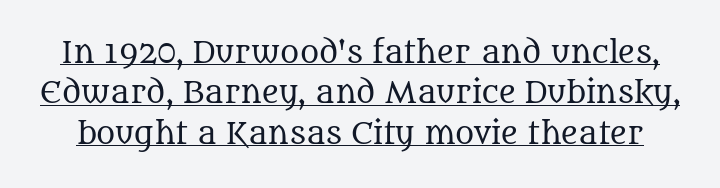
Q: Is the text bold? A: No.
Q: Is the text italic (slanted)? A: No, it is upright.
Q: Is the typeface a serif or a sans-serif typeface? A: Serif.
Q: Is the text underlined? A: Yes.
Q: Is the spacing between letters normal or unusually wide? A: Normal.
Q: Is the spacing between lines tight, normal or loose? A: Normal.
Q: Width (condensed, normal, or wide)? A: Normal.
Q: Stroke contrast? A: Medium.
Q: x-height? A: Large.
Q: Monospaced? A: No.
